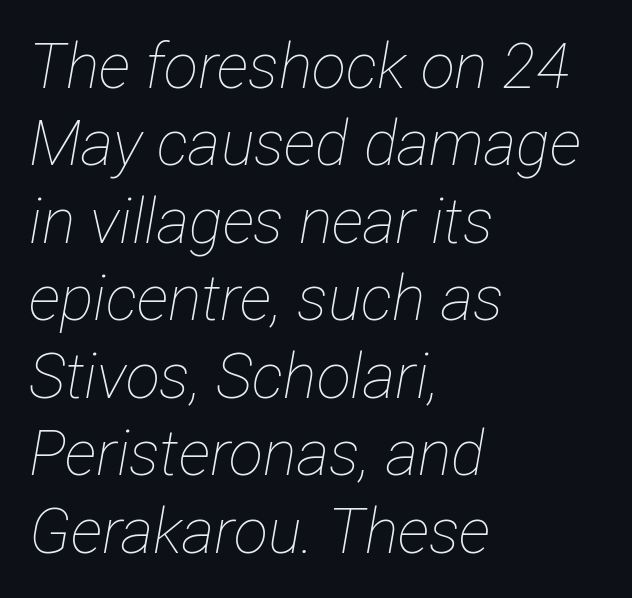
{"italic": "yes", "lean": "right", "slant_degrees": 12, "bold": "no", "weight": "thin", "width": "condensed", "stroke_contrast": "low", "x_height": "medium", "monospaced": "no", "underline": "no", "align": "left", "line_spacing_ratio": 1.23, "letter_spacing": "normal", "letter_spacing_em": 0.0, "glyph_px": 63}
